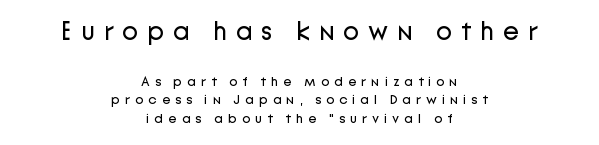
Letters have the restrained weight of plain body copy at most. Which margin do the lines hug? Neither — every line sits in the middle. The glyphs are unaccompanied by any horizontal stroke below them. Here the first block reads like a headline and the second like body copy.
